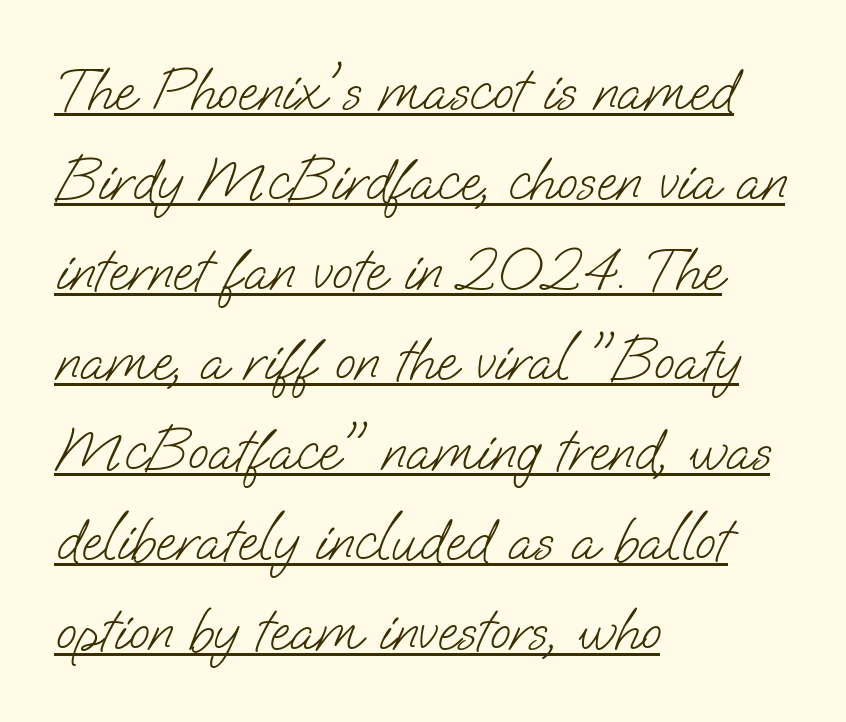
The image shows 60 px light sans-serif type; set left-aligned, normal line spacing (1.5x), normal letter spacing, underlined; low stroke contrast and a small x-height.
